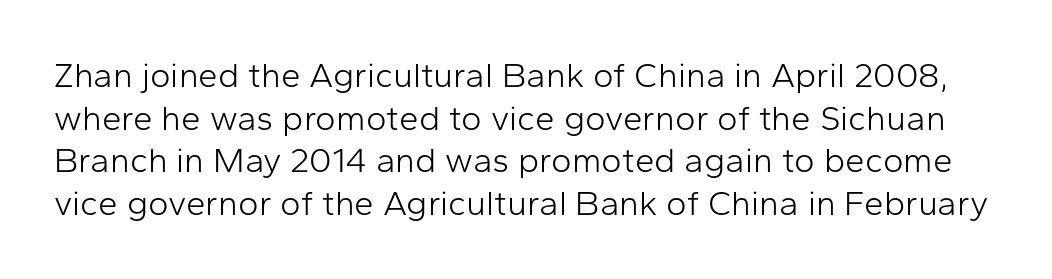
These lines keep a tight, regular rhythm from letter to letter. The rendering uses natural spacing where letterforms have individual widths. Plain, unruled lines of type. The axis of the letterforms is exactly vertical. A light-to-regular cut is what we see here. This sample uses a sans-serif face.
